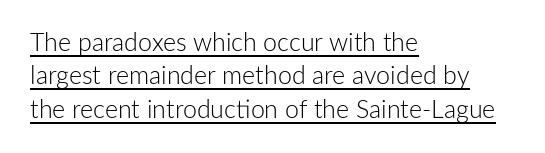
Q: Is the text bold? A: No.
Q: Is the text italic (slanted)? A: No, it is upright.
Q: Is the text underlined? A: Yes.
Q: How is the paragraph aligned? A: Left-aligned.
Q: Is the spacing between letters normal or unusually wide? A: Normal.
Q: Is the spacing between lines tight, normal or loose? A: Normal.
